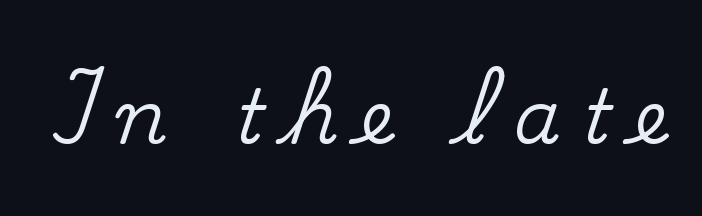
{"serif": "yes", "width": "normal", "stroke_contrast": "medium", "x_height": "small", "monospaced": "no", "underline": "no", "letter_spacing": "wide", "letter_spacing_em": 0.3, "glyph_px": 75}
